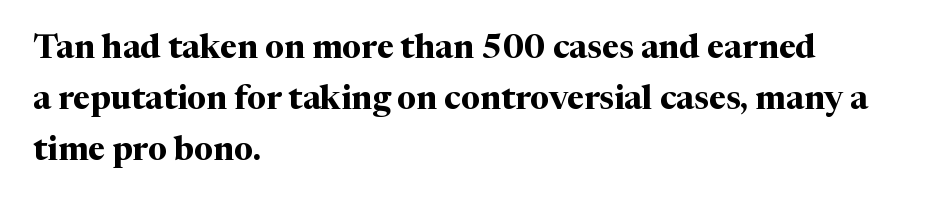
Q: Is the text bold? A: Yes.
Q: Is the text italic (slanted)? A: No, it is upright.
Q: Is the typeface a serif or a sans-serif typeface? A: Serif.
Q: Is the text underlined? A: No.
Q: How is the paragraph aligned? A: Left-aligned.
Q: Is the spacing between letters normal or unusually wide? A: Normal.
Q: Is the spacing between lines tight, normal or loose? A: Normal.
Q: Width (condensed, normal, or wide)? A: Normal.
Q: Stroke contrast? A: Medium.
Q: x-height? A: Medium.
Q: Monospaced? A: No.
